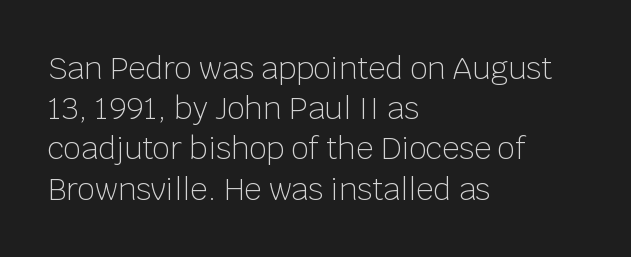
The typeface has the unassuming heft of standard copy or less. This sample is left-justified, so line endings fall wherever the words run out. Here the designer chose a conventional face with non-uniform glyph widths. The tracking reads as untouched default to a designer's eye.
